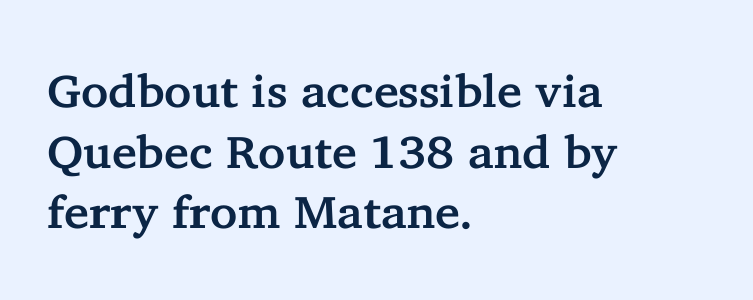
The image shows 46 px serif type, upright; set left-aligned, normal line spacing (1.32x), normal letter spacing, not underlined; low stroke contrast and a medium x-height.
